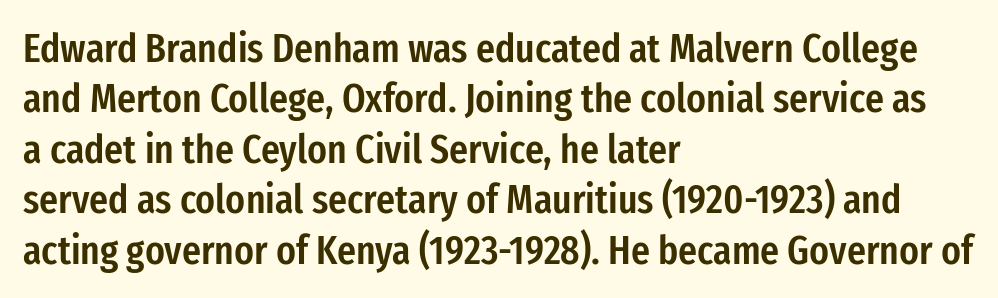
Q: Is the text bold? A: Semi-bold.
Q: Is the text italic (slanted)? A: No, it is upright.
Q: Is the typeface a serif or a sans-serif typeface? A: Sans-serif.
Q: Is the text underlined? A: No.
Q: How is the paragraph aligned? A: Left-aligned.
Q: Is the spacing between letters normal or unusually wide? A: Normal.
Q: Width (condensed, normal, or wide)? A: Condensed.
Q: Stroke contrast? A: Low.
Q: x-height? A: Medium.
Q: Monospaced? A: No.
